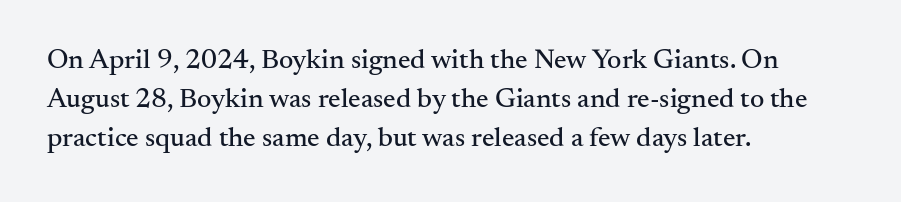
The image shows 28 px serif type, upright; set left-aligned, normal line spacing (1.4x), normal letter spacing, not underlined; medium stroke contrast and a small x-height.
